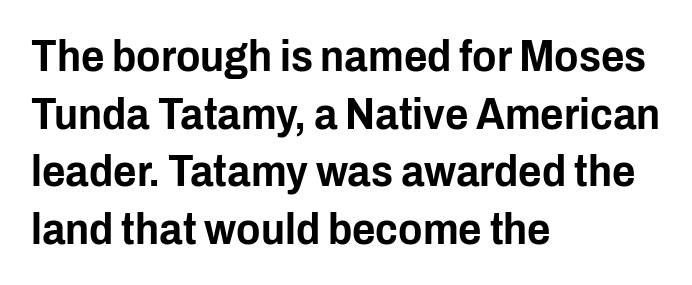
Rendered with straight, roman letterforms. Looks like regular typesetting: each glyph gets only the width it needs. Spacing between characters is what you'd get straight out of the box. The rendering uses a moderate line-height, typical for paragraphs.
